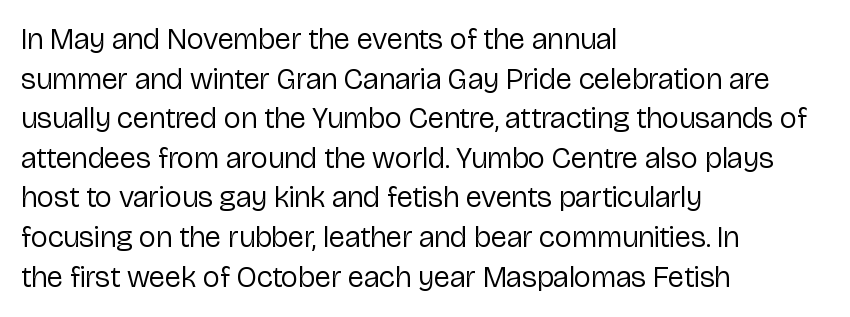
The image shows 30 px regular-weight sans-serif type, upright; set left-aligned, normal line spacing (1.32x), normal letter spacing, not underlined; low stroke contrast and a medium x-height.
